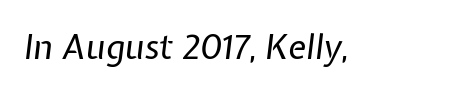
Q: Is the text bold? A: No.
Q: Is the text italic (slanted)? A: Yes, it leans right by about 7 degrees.
Q: Is the text underlined? A: No.
Q: Is the spacing between letters normal or unusually wide? A: Normal.
Q: Width (condensed, normal, or wide)? A: Normal.
Q: Stroke contrast? A: Low.
Q: x-height? A: Medium.
Q: Monospaced? A: No.
